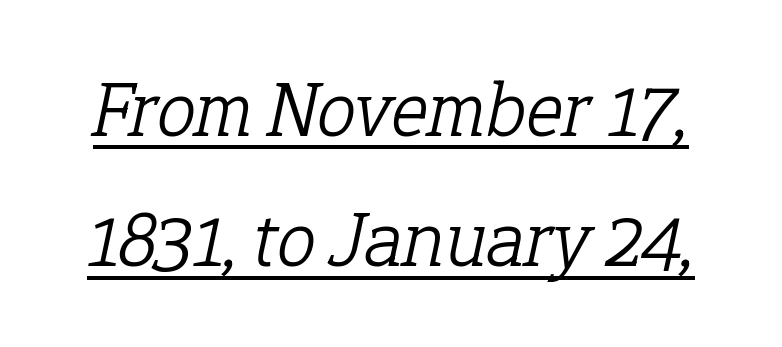
Q: Is the text bold? A: No.
Q: Is the text italic (slanted)? A: Yes, it leans right by about 12 degrees.
Q: Is the typeface a serif or a sans-serif typeface? A: Serif.
Q: Is the text underlined? A: Yes.
Q: Is the spacing between letters normal or unusually wide? A: Normal.
Q: Is the spacing between lines tight, normal or loose? A: Normal.
Q: Width (condensed, normal, or wide)? A: Normal.
Q: Stroke contrast? A: Low.
Q: x-height? A: Medium.
Q: Monospaced? A: No.
